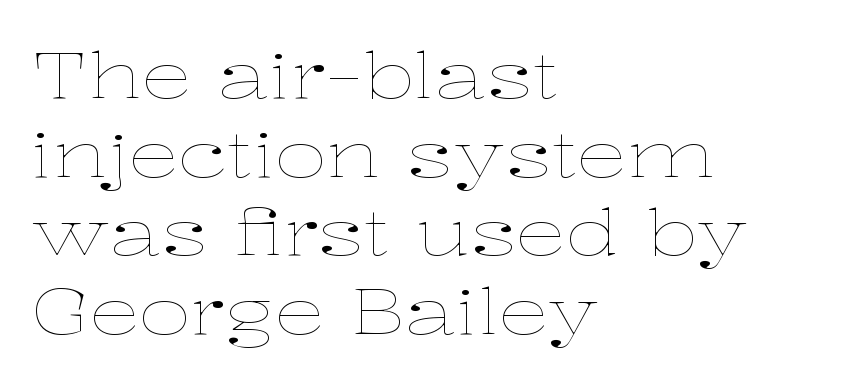
Looks like regular typesetting: each glyph gets only the width it needs. Any mark beneath the type? The region is blank. This sample is left-justified, so line endings fall wherever the words run out. The lettering stays uniformly vertical, giving the passage a roman look. Stems here are at most as thick as an everyday book face.
